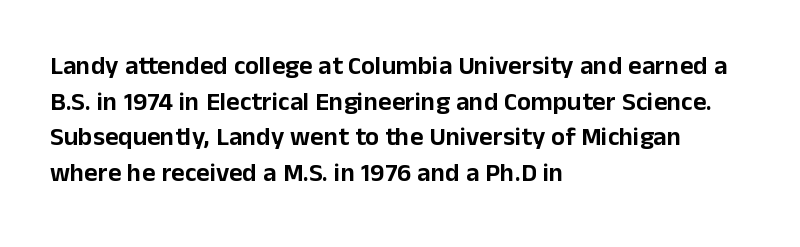
Q: Is the text italic (slanted)? A: No, it is upright.
Q: Is the text underlined? A: No.
Q: How is the paragraph aligned? A: Left-aligned.
Q: Is the spacing between letters normal or unusually wide? A: Normal.
Q: Is the spacing between lines tight, normal or loose? A: Normal.
